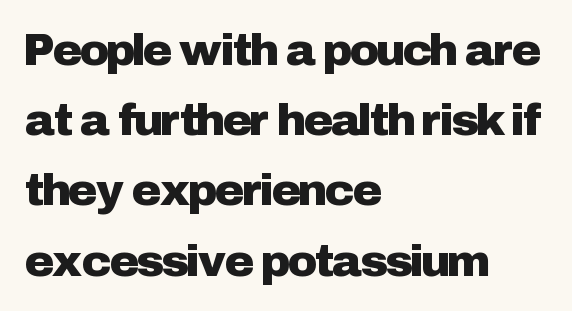
Q: Is the text italic (slanted)? A: No, it is upright.
Q: Is the typeface a serif or a sans-serif typeface? A: Sans-serif.
Q: Is the text underlined? A: No.
Q: How is the paragraph aligned? A: Left-aligned.
Q: Is the spacing between letters normal or unusually wide? A: Normal.
Q: Is the spacing between lines tight, normal or loose? A: Normal.
Q: Width (condensed, normal, or wide)? A: Normal.
Q: Stroke contrast? A: Low.
Q: x-height? A: Medium.
Q: Monospaced? A: No.
